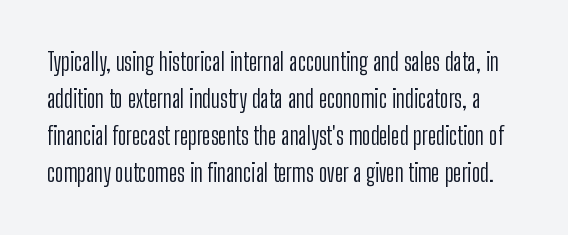
The image shows 24 px text type, upright; set normal line spacing (1.54x), normal letter spacing, not underlined.
